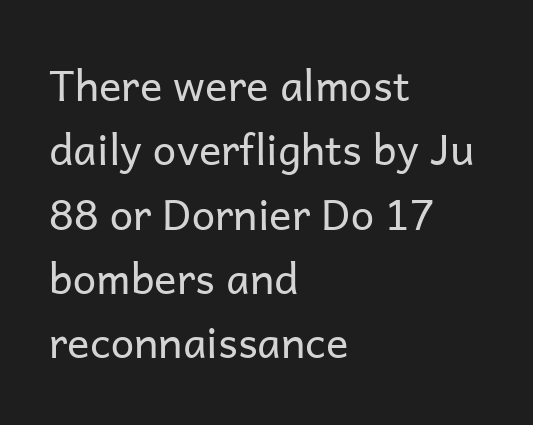
A typesetter would label this face a sans. The axis of the letterforms is exactly vertical. Horizontal alignment here is leftward, the default for most running prose. Quick note: underline off. The tracking reads as untouched default to a designer's eye. Baseline-to-baseline distance is the conventional proportion of letter height.
